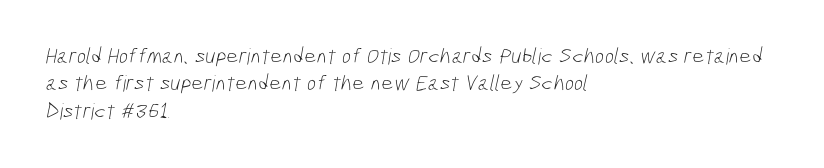
Q: Is the text bold? A: No.
Q: Is the text underlined? A: No.
Q: How is the paragraph aligned? A: Left-aligned.
Q: Is the spacing between letters normal or unusually wide? A: Normal.
